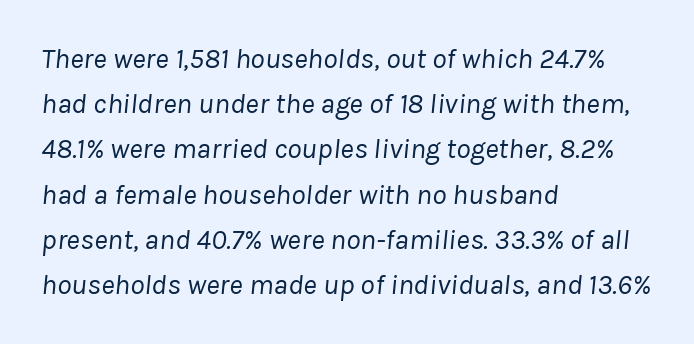
These glyphs show unthickened strokes, regular width or finer. Emphasis-style slanted type is in use. Successive baselines arrive at the customary interval. Words appear dense and cohesive because spacing is normal. The paragraph has a hard left edge and a soft right edge. The string is rendered with underlining switched off.
